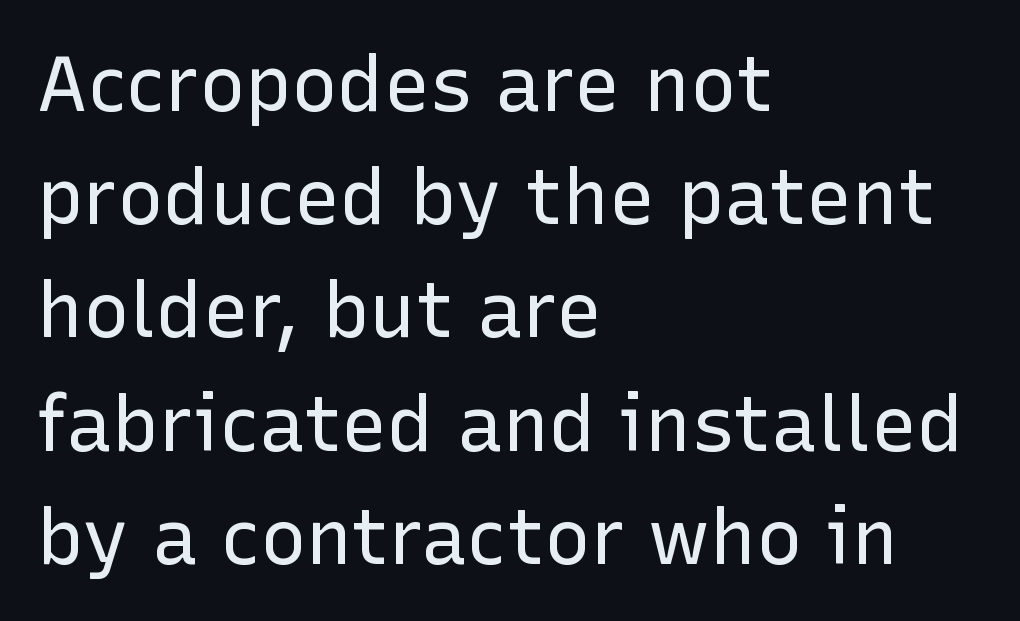
{"serif": "no", "italic": "no", "bold": "no", "weight": "regular", "width": "normal", "stroke_contrast": "low", "x_height": "medium", "monospaced": "no", "underline": "no", "align": "left", "line_spacing": "normal", "line_spacing_ratio": 1.47, "letter_spacing": "normal", "letter_spacing_em": 0.0, "glyph_px": 77}
